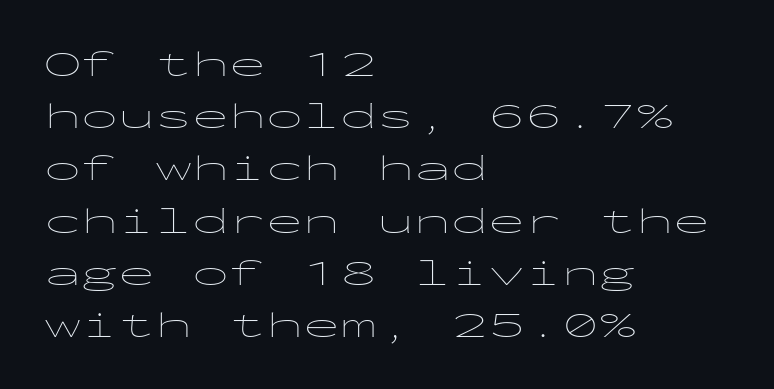
The passage shown is not bold in any degree. The text was rendered using a sans face with plain stroke endings. You could count columns in this text — the font is strictly monospaced. Regarding leading, the lines here are spaced in the standard way. In terms of posture, this sample is upright.
